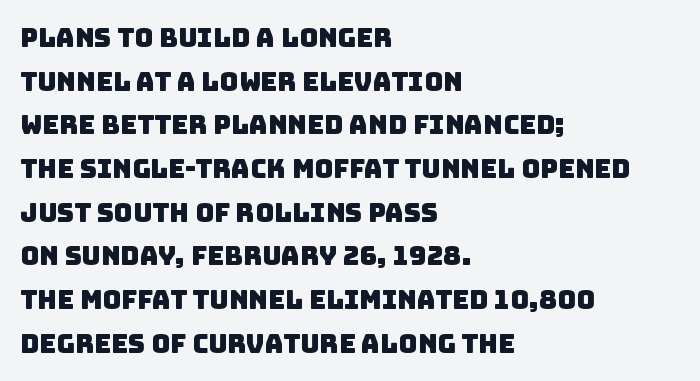
The lines sit at an ordinary, default distance from one another. Characters follow at the spacing the type designer built in. In CSS terms this would be text-align: left. Nobody drew a line under any word here.
